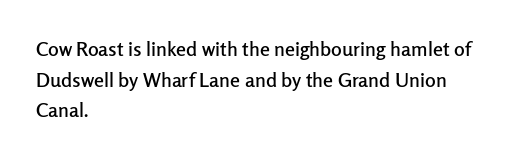
{"italic": "no", "underline": "no", "align": "left", "line_spacing": "normal", "line_spacing_ratio": 1.53, "letter_spacing": "normal", "letter_spacing_em": 0.0, "glyph_px": 20}
